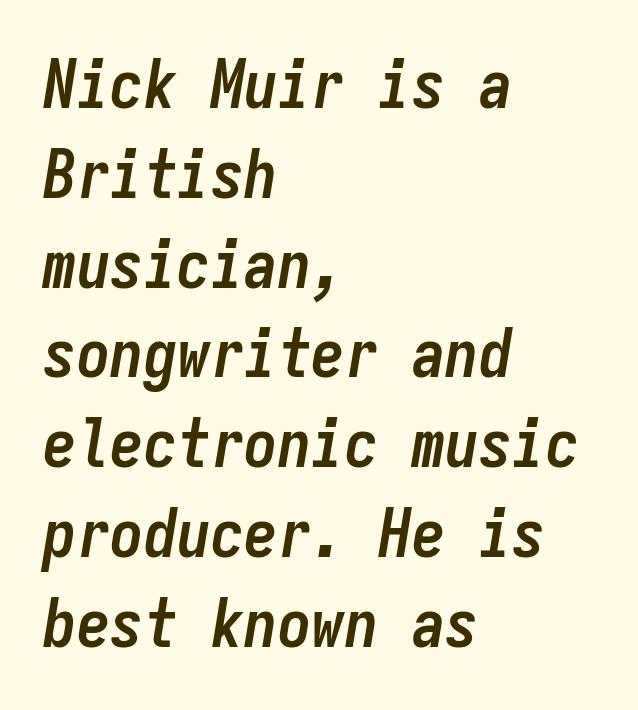
{"italic": "yes", "lean": "right", "slant_degrees": 9, "bold": "yes", "weight": "semibold", "width": "condensed", "stroke_contrast": "low", "x_height": "medium", "monospaced": "yes", "underline": "no", "align": "left", "line_spacing": "normal", "line_spacing_ratio": 1.34, "letter_spacing": "normal", "letter_spacing_em": 0.0, "glyph_px": 67}
